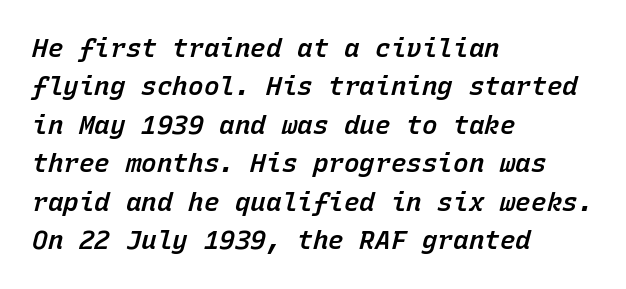
If you measured baseline to baseline, you'd find a middling distance. You could call the tracking neutral — neither tight nor loose. Descenders are the only things crossing below the line. How heavy is the stroke? Medium-heavy — a semibold, shy of bold. Horizontally, the lines are justified to the leading edge only. The typography opts for an oblique posture over an upright one.
